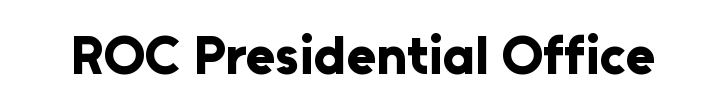
{"serif": "no", "italic": "no", "bold": "yes", "weight": "bold", "width": "normal", "stroke_contrast": "low", "x_height": "medium", "monospaced": "no", "underline": "no", "letter_spacing": "normal", "letter_spacing_em": 0.0, "glyph_px": 54}
